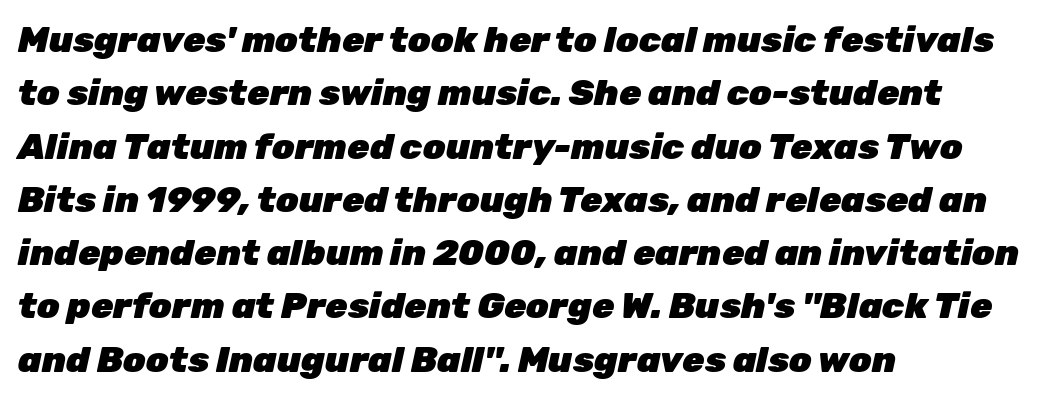
{"italic": "yes", "lean": "right", "slant_degrees": 12, "bold": "yes", "weight": "heavy", "width": "normal", "stroke_contrast": "low", "x_height": "medium", "monospaced": "no", "underline": "no", "align": "left", "line_spacing": "normal", "line_spacing_ratio": 1.48, "letter_spacing": "normal", "letter_spacing_em": 0.0, "glyph_px": 36}
